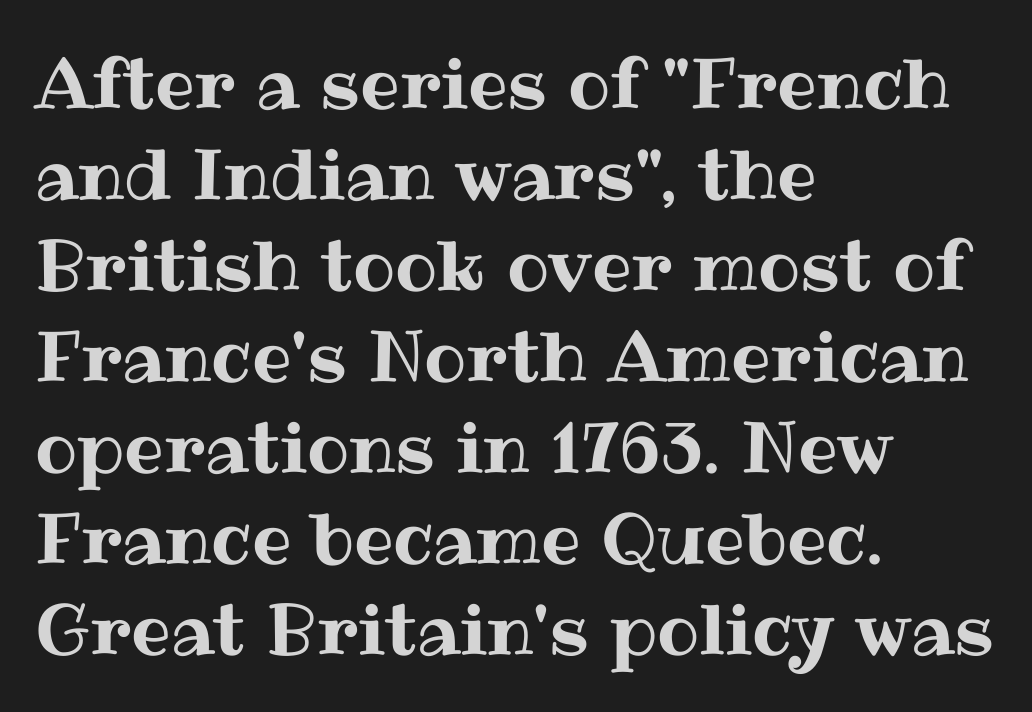
{"italic": "no", "width": "normal", "stroke_contrast": "medium", "x_height": "medium", "monospaced": "no", "underline": "no", "align": "left", "line_spacing": "normal", "line_spacing_ratio": 1.3, "letter_spacing": "normal", "letter_spacing_em": 0.0, "glyph_px": 70}
